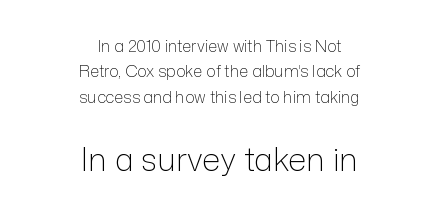
{"serif": "no", "italic": "no", "bold": "no", "weight": "light", "width": "normal", "stroke_contrast": "low", "x_height": "medium", "monospaced": "no", "underline": "no", "align": "center", "line_spacing": "normal", "line_spacing_ratio": 1.59, "letter_spacing": "normal", "letter_spacing_em": 0.0, "larger_block": "second", "size_ratio": 2.0, "glyph_px": 32}
